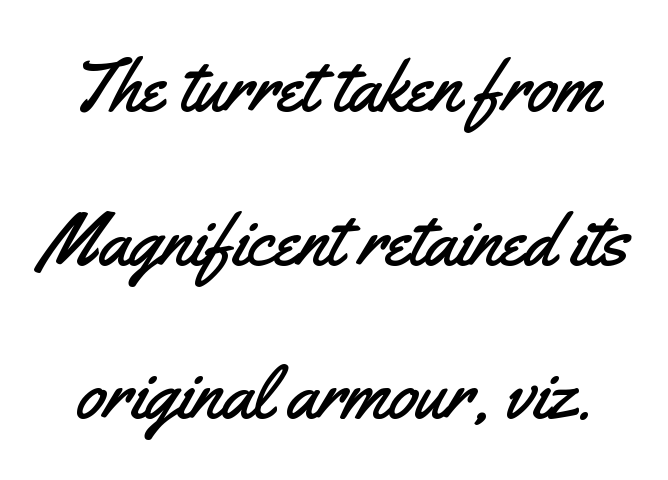
{"serif": "no", "width": "condensed", "stroke_contrast": "medium", "x_height": "small", "monospaced": "no", "underline": "no", "line_spacing": "loose", "line_spacing_ratio": 2.05, "letter_spacing": "normal", "letter_spacing_em": 0.0, "glyph_px": 75}
